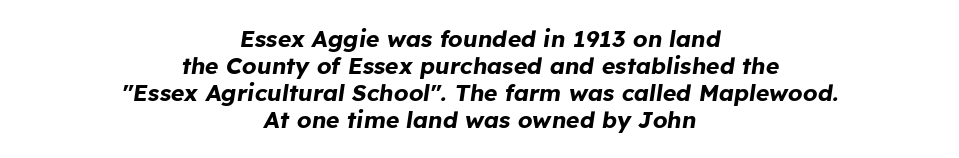
The image shows 23 px bold type, italic (leaning right); set centered, line spacing 1.17x, normal letter spacing, not underlined.
